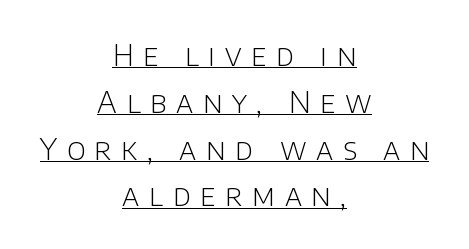
Q: Is the text bold? A: No.
Q: Is the text italic (slanted)? A: No, it is upright.
Q: Is the typeface a serif or a sans-serif typeface? A: Sans-serif.
Q: Is the text underlined? A: Yes.
Q: How is the paragraph aligned? A: Centered.
Q: Is the spacing between letters normal or unusually wide? A: Unusually wide.
Q: Is the spacing between lines tight, normal or loose? A: Normal.
Q: Width (condensed, normal, or wide)? A: Normal.
Q: Stroke contrast? A: Low.
Q: x-height? A: Large.
Q: Monospaced? A: No.
